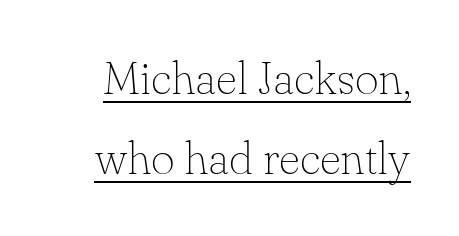
Caption: face not bold, strokes unweighted. If you drew a line through each stem, it would be perfectly vertical. Decoration check: the copy is underlined. Is this a fixed-width face? No — the glyphs have proportional, varying widths.
